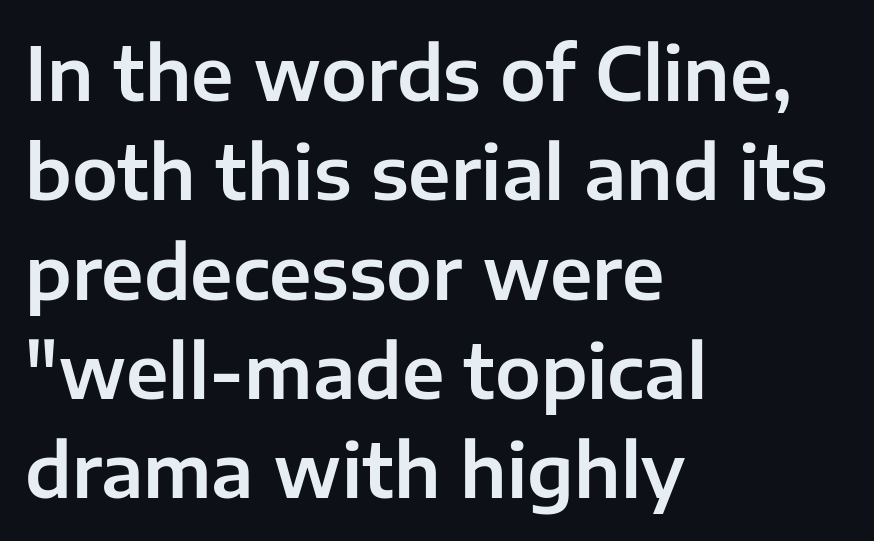
Q: Is the text italic (slanted)? A: No, it is upright.
Q: Is the typeface a serif or a sans-serif typeface? A: Sans-serif.
Q: Is the text underlined? A: No.
Q: How is the paragraph aligned? A: Left-aligned.
Q: Is the spacing between letters normal or unusually wide? A: Normal.
Q: Is the spacing between lines tight, normal or loose? A: Normal.
Q: Width (condensed, normal, or wide)? A: Normal.
Q: Stroke contrast? A: Low.
Q: x-height? A: Medium.
Q: Monospaced? A: No.
